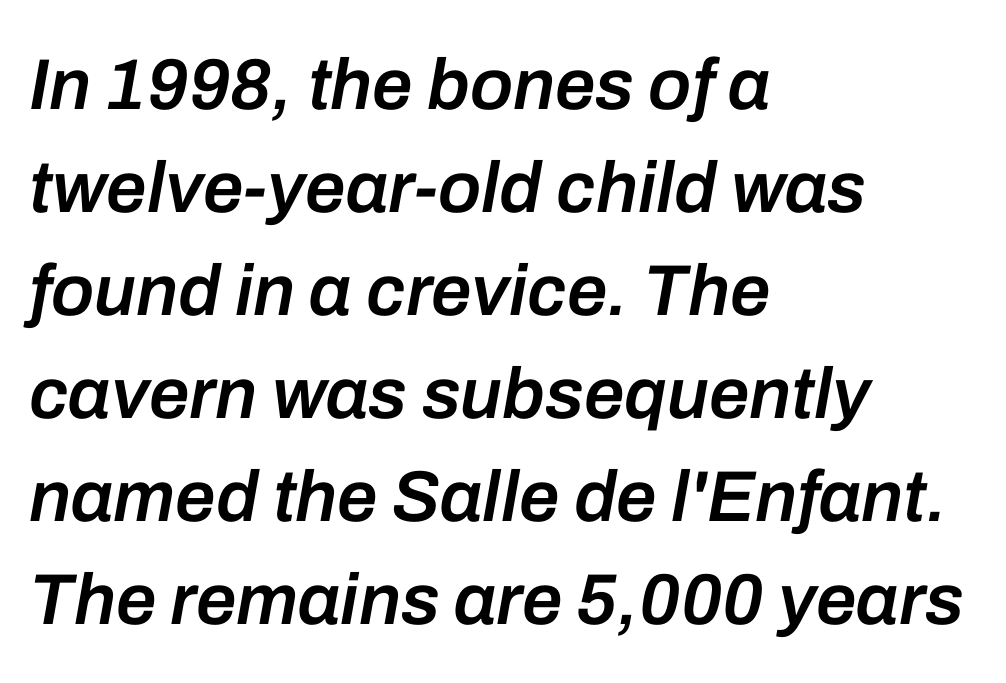
Q: Is the text bold? A: Semi-bold.
Q: Is the text italic (slanted)? A: Yes, it leans right by about 10 degrees.
Q: Is the text underlined? A: No.
Q: How is the paragraph aligned? A: Left-aligned.
Q: Is the spacing between letters normal or unusually wide? A: Normal.
Q: Is the spacing between lines tight, normal or loose? A: Normal.
Q: Width (condensed, normal, or wide)? A: Normal.
Q: Stroke contrast? A: Low.
Q: x-height? A: Medium.
Q: Monospaced? A: No.
